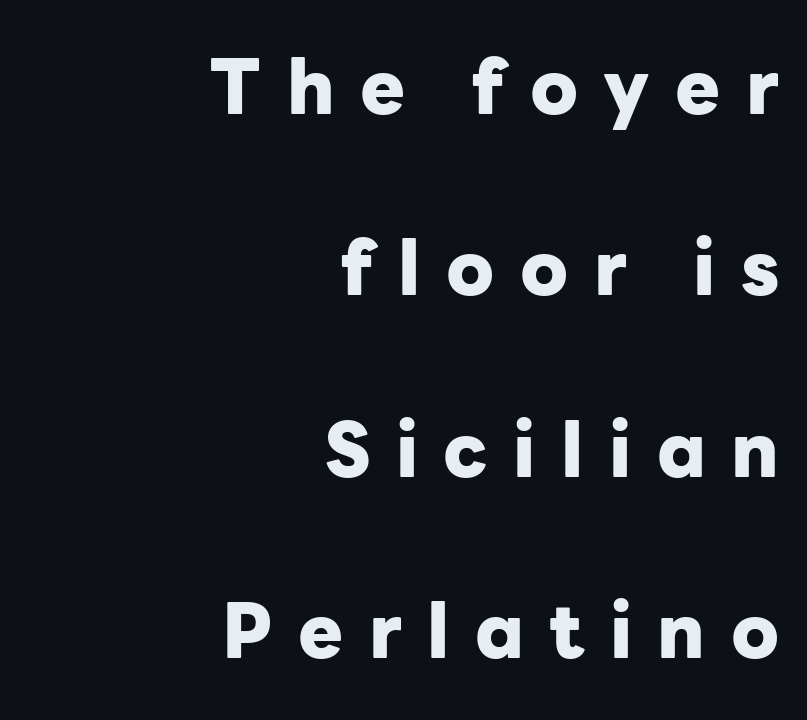
Q: Is the text bold? A: Yes.
Q: Is the text italic (slanted)? A: No, it is upright.
Q: Is the typeface a serif or a sans-serif typeface? A: Sans-serif.
Q: Is the text underlined? A: No.
Q: How is the paragraph aligned? A: Right-aligned.
Q: Is the spacing between letters normal or unusually wide? A: Unusually wide.
Q: Is the spacing between lines tight, normal or loose? A: Loose.
Q: Width (condensed, normal, or wide)? A: Normal.
Q: Stroke contrast? A: Low.
Q: x-height? A: Medium.
Q: Monospaced? A: No.
